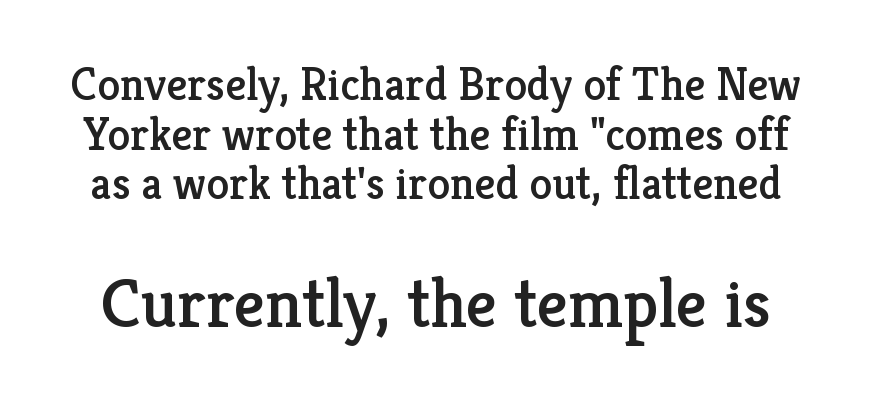
Q: Is the text italic (slanted)? A: No, it is upright.
Q: Is the typeface a serif or a sans-serif typeface? A: Serif.
Q: Is the text underlined? A: No.
Q: Is the spacing between letters normal or unusually wide? A: Normal.
Q: Is the spacing between lines tight, normal or loose? A: Tight.
Q: Which block of text is set in a larger size, the first (top) or the second (bottom)? A: The second (bottom) one.
Q: Width (condensed, normal, or wide)? A: Normal.
Q: Stroke contrast? A: Low.
Q: x-height? A: Medium.
Q: Monospaced? A: No.
